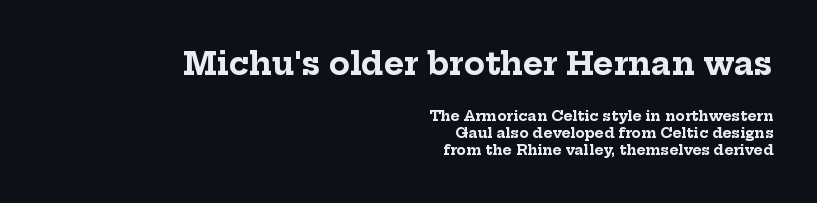
{"serif": "yes", "italic": "no", "bold": "yes", "weight": "bold", "width": "normal", "stroke_contrast": "low", "x_height": "medium", "monospaced": "no", "underline": "no", "align": "right", "line_spacing_ratio": 1.22, "letter_spacing": "normal", "letter_spacing_em": 0.0, "larger_block": "first", "size_ratio": 2.21, "glyph_px": 31}
